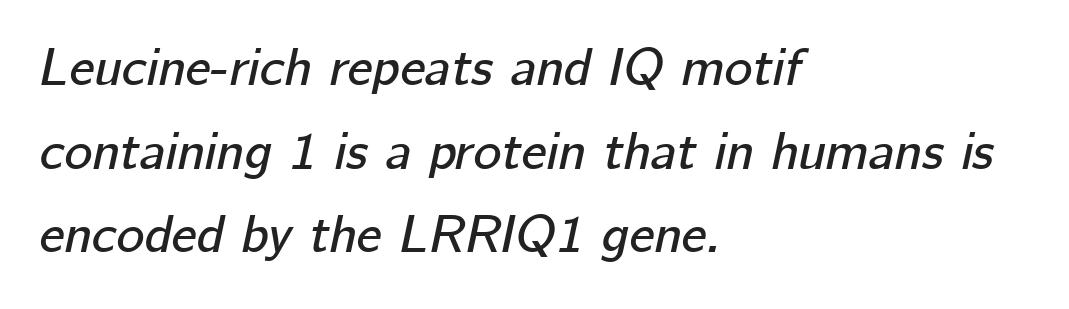
Q: Is the text italic (slanted)? A: Yes, it leans right by about 12 degrees.
Q: Is the text underlined? A: No.
Q: How is the paragraph aligned? A: Left-aligned.
Q: Is the spacing between letters normal or unusually wide? A: Normal.
Q: Is the spacing between lines tight, normal or loose? A: Normal.
Q: Width (condensed, normal, or wide)? A: Normal.
Q: Stroke contrast? A: Low.
Q: x-height? A: Medium.
Q: Monospaced? A: No.
